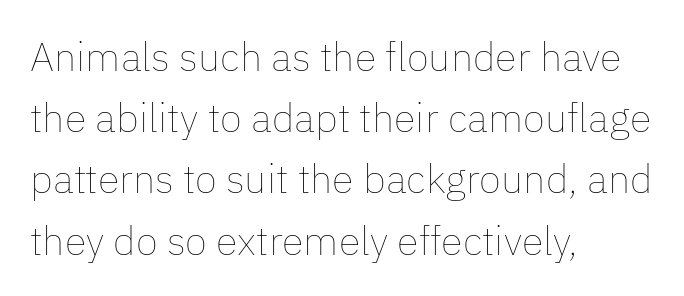
The image shows 40 px thin type, upright; set left-aligned, normal line spacing (1.53x), normal letter spacing, not underlined; low stroke contrast and a medium x-height.
